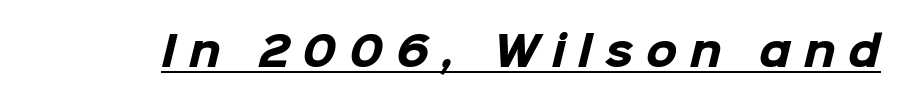
The image shows 40 px heavy sans-serif type; set unusually wide letter spacing (+0.32 em), underlined; low stroke contrast and a medium x-height.
